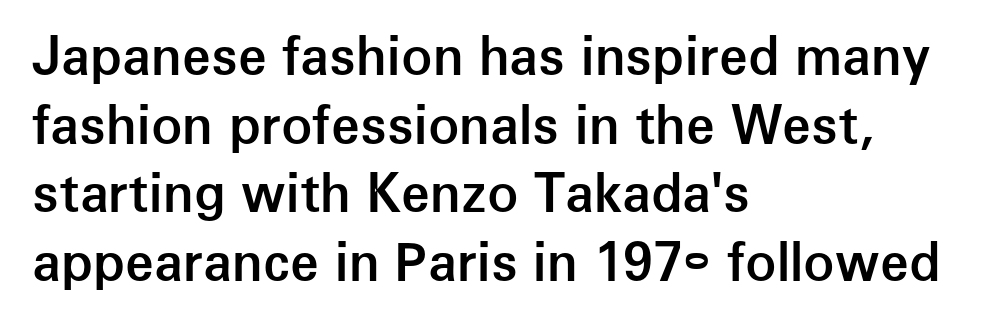
The image shows 52 px semibold sans-serif type, upright; set left-aligned, normal line spacing (1.32x), normal letter spacing, not underlined; low stroke contrast and a medium x-height.
